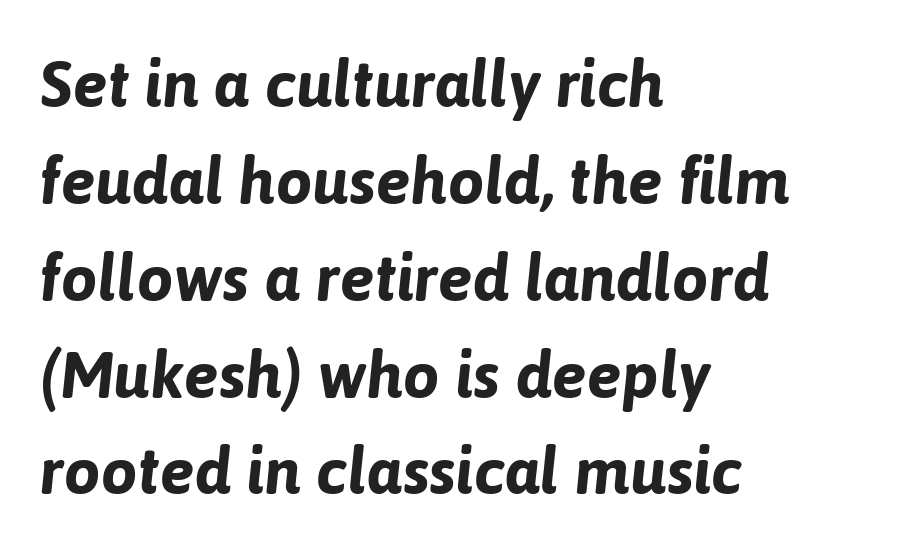
The image shows 65 px bold type, italic (leaning right); set left-aligned, normal line spacing (1.49x), normal letter spacing, not underlined; low stroke contrast and a medium x-height.
